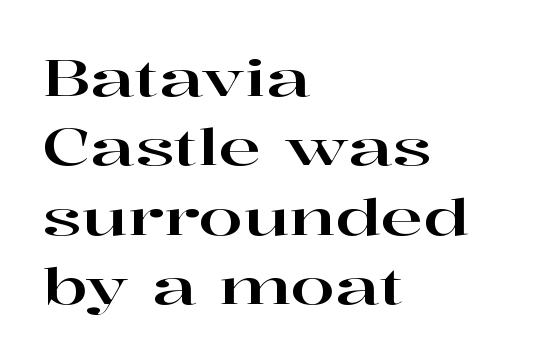
Note the varied advance widths — an 'i' is clearly narrower than an 'm'. Descender tails drop into unmarked territory. Notice how descenders clear the ascenders below comfortably — that's standard leading. Layout note: lines flush left.
